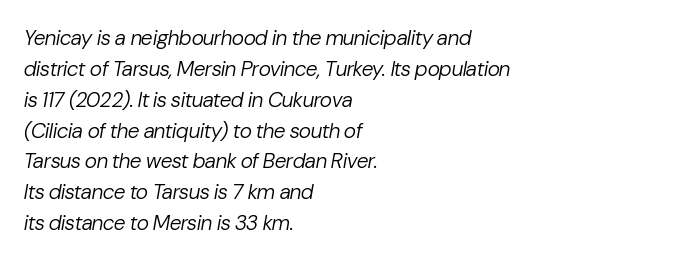
Quick note: italic. The passage shown has conventional tracking throughout. These lines sit exactly where default settings would place them. The face looks like a standard text weight, possibly lighter. Letters rest on an invisible, unmarked baseline.
